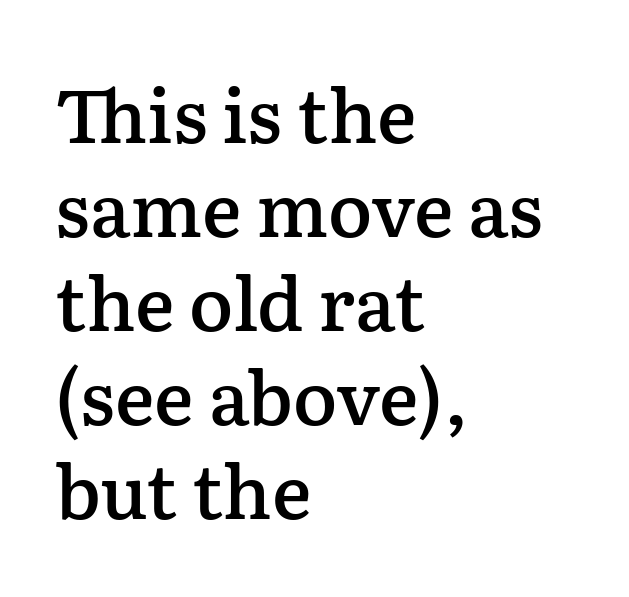
A typesetter would call this proportional, since set widths differ per character. Its strokes are somewhat broadened, the hallmark of semibold type. Descender tails drop into unmarked territory. The type is set solid horizontally, with unmodified tracking. A serif font was chosen for this passage. Rendered with straight, roman letterforms.
